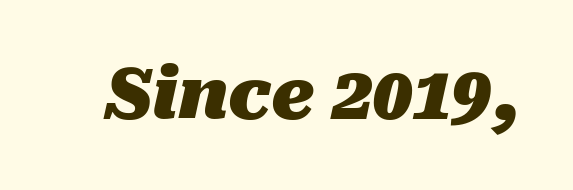
Q: Is the text bold? A: Yes.
Q: Is the text italic (slanted)? A: Yes, it leans right by about 10 degrees.
Q: Is the text underlined? A: No.
Q: Is the spacing between letters normal or unusually wide? A: Normal.
Q: Width (condensed, normal, or wide)? A: Normal.
Q: Stroke contrast? A: Medium.
Q: x-height? A: Medium.
Q: Monospaced? A: No.
